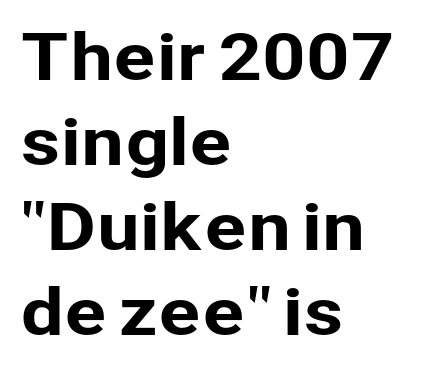
The image shows 63 px sans-serif type, upright; set left-aligned, normal line spacing (1.35x), normal letter spacing, not underlined; low stroke contrast and a medium x-height.
